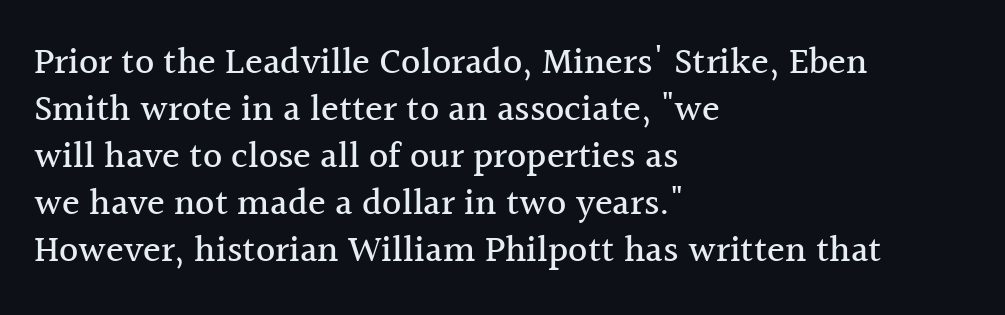
{"serif": "yes", "italic": "no", "width": "normal", "x_height": "medium", "monospaced": "no", "underline": "no", "align": "left", "line_spacing": "normal", "line_spacing_ratio": 1.27, "letter_spacing": "normal", "letter_spacing_em": 0.0, "glyph_px": 37}
